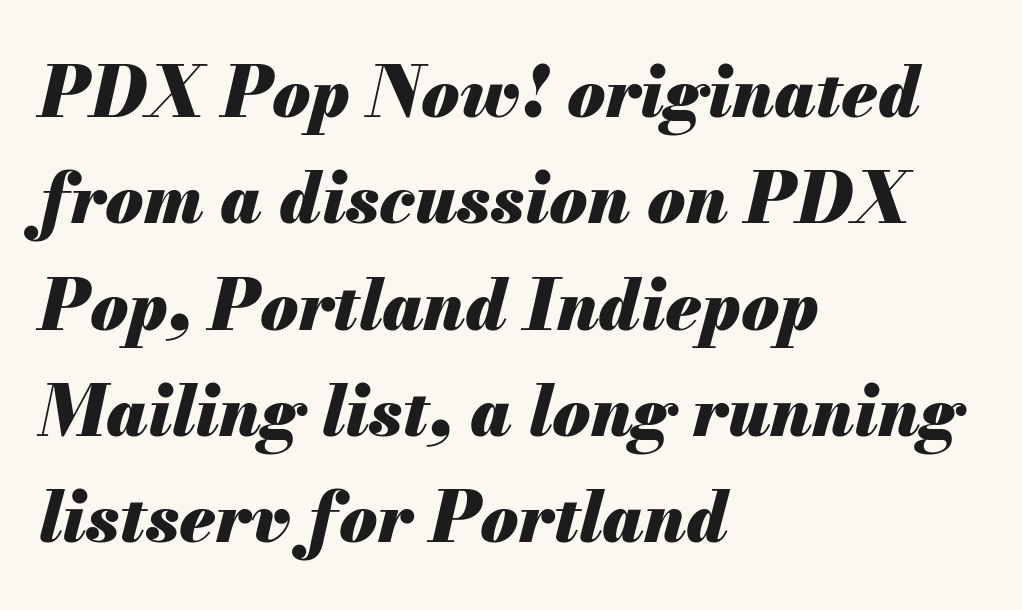
Q: Is the text bold? A: Yes.
Q: Is the text italic (slanted)? A: Yes, it leans right by about 13 degrees.
Q: Is the text underlined? A: No.
Q: How is the paragraph aligned? A: Left-aligned.
Q: Is the spacing between letters normal or unusually wide? A: Normal.
Q: Is the spacing between lines tight, normal or loose? A: Normal.
Q: Width (condensed, normal, or wide)? A: Normal.
Q: Stroke contrast? A: Medium.
Q: x-height? A: Small.
Q: Monospaced? A: No.
